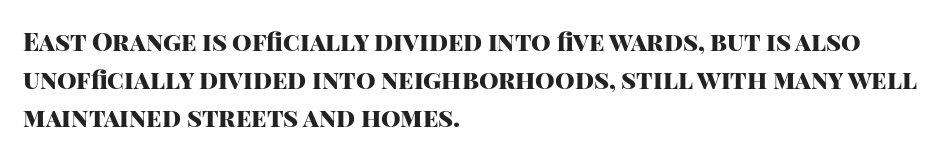
Q: Is the text bold? A: Yes.
Q: Is the text italic (slanted)? A: No, it is upright.
Q: Is the text underlined? A: No.
Q: How is the paragraph aligned? A: Left-aligned.
Q: Is the spacing between letters normal or unusually wide? A: Normal.
Q: Is the spacing between lines tight, normal or loose? A: Normal.
